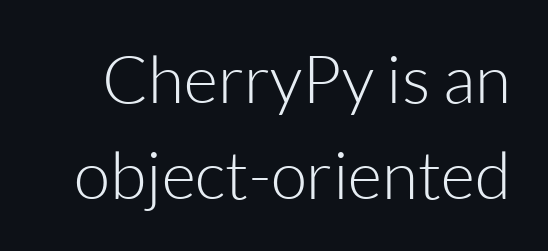
The image shows 66 px light sans-serif type, upright; set normal line spacing (1.45x), normal letter spacing, not underlined; low stroke contrast and a medium x-height.
